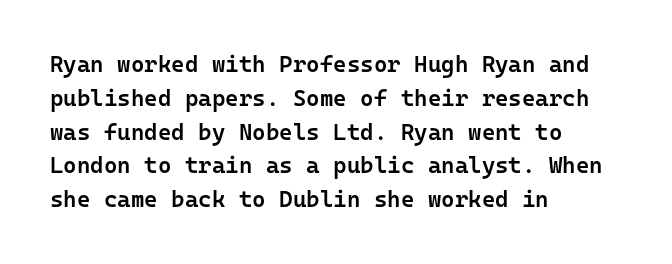
Q: Is the text bold? A: Semi-bold.
Q: Is the text italic (slanted)? A: No, it is upright.
Q: Is the text underlined? A: No.
Q: How is the paragraph aligned? A: Left-aligned.
Q: Is the spacing between letters normal or unusually wide? A: Normal.
Q: Is the spacing between lines tight, normal or loose? A: Normal.
